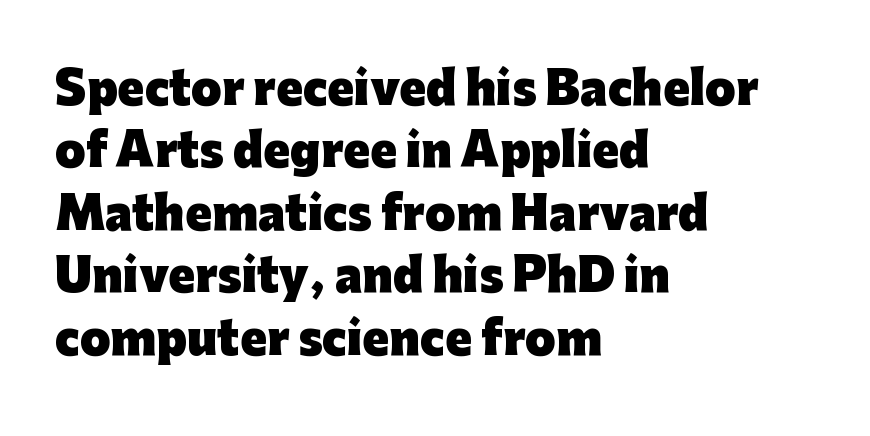
Any mark beneath the type? The region is blank. The passage shown is typed in a proportional face where columns would drift. This sample uses plain, unmodified letter spacing. Evenly set lines give the paragraph a standard silhouette.
